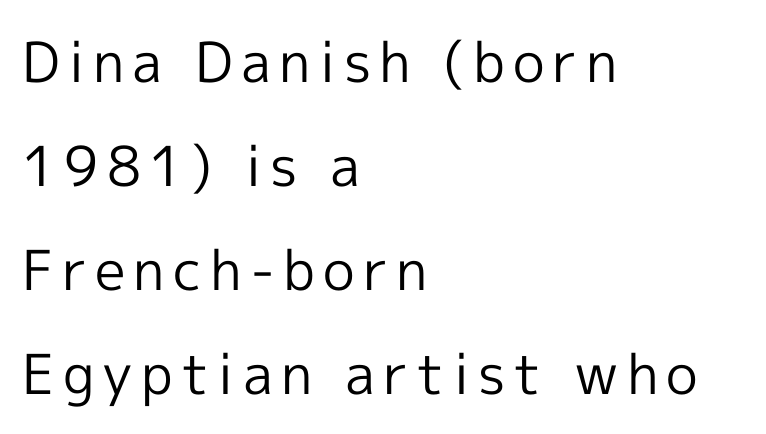
Q: Is the text bold? A: No.
Q: Is the text italic (slanted)? A: No, it is upright.
Q: Is the typeface a serif or a sans-serif typeface? A: Sans-serif.
Q: Is the text underlined? A: No.
Q: How is the paragraph aligned? A: Left-aligned.
Q: Width (condensed, normal, or wide)? A: Normal.
Q: x-height? A: Medium.
Q: Monospaced? A: No.
